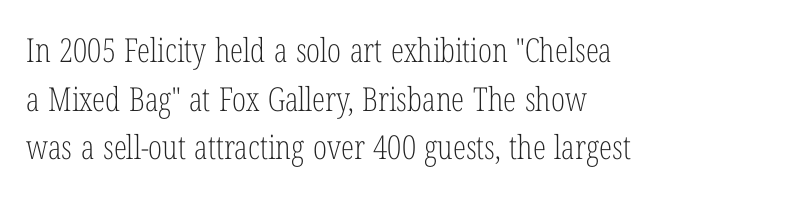
Q: Is the text bold? A: No.
Q: Is the text italic (slanted)? A: No, it is upright.
Q: Is the typeface a serif or a sans-serif typeface? A: Serif.
Q: Is the text underlined? A: No.
Q: How is the paragraph aligned? A: Left-aligned.
Q: Is the spacing between letters normal or unusually wide? A: Normal.
Q: Is the spacing between lines tight, normal or loose? A: Normal.
Q: Width (condensed, normal, or wide)? A: Condensed.
Q: Stroke contrast? A: Low.
Q: x-height? A: Medium.
Q: Monospaced? A: No.
